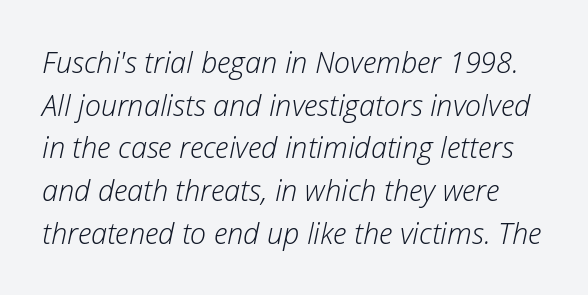
Q: Is the text bold? A: No.
Q: Is the text italic (slanted)? A: Yes, it leans right by about 12 degrees.
Q: Is the text underlined? A: No.
Q: Is the spacing between letters normal or unusually wide? A: Normal.
Q: Is the spacing between lines tight, normal or loose? A: Normal.
Q: Width (condensed, normal, or wide)? A: Normal.
Q: Stroke contrast? A: Low.
Q: x-height? A: Medium.
Q: Monospaced? A: No.
